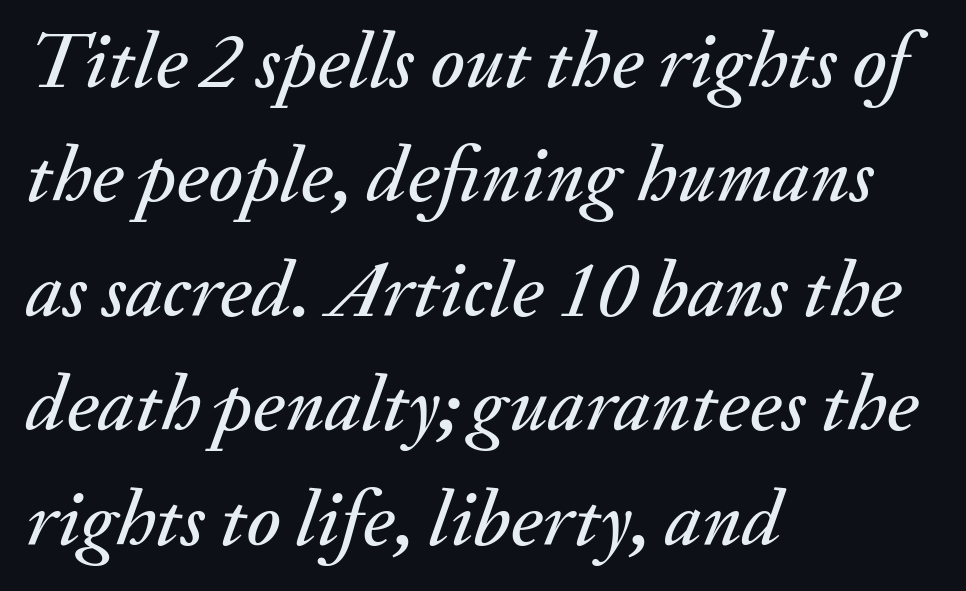
The image shows 80 px text type, italic (leaning right); set left-aligned, normal line spacing (1.43x), normal letter spacing, not underlined; medium stroke contrast and a small x-height.
